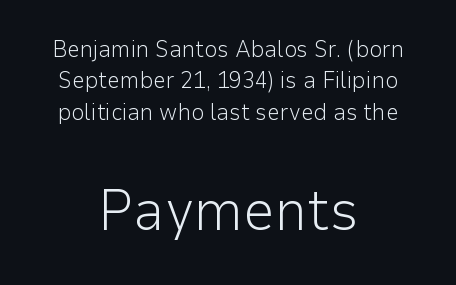
The image shows 57 px light sans-serif type, upright; set centered, normal line spacing (1.36x), normal letter spacing, not underlined; the second (bottom) block is 2.48x larger; low stroke contrast and a medium x-height.
